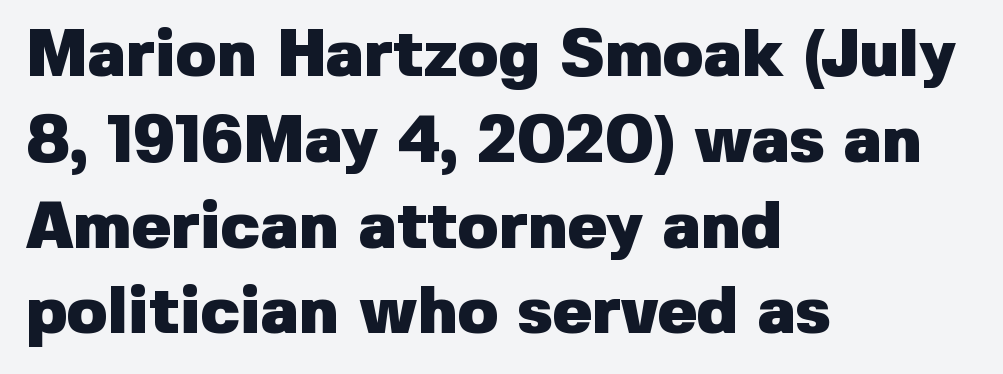
{"serif": "no", "italic": "no", "bold": "yes", "weight": "heavy", "width": "normal", "stroke_contrast": "low", "x_height": "medium", "monospaced": "no", "underline": "no", "align": "left", "line_spacing": "normal", "line_spacing_ratio": 1.3, "letter_spacing": "normal", "letter_spacing_em": 0.0, "glyph_px": 66}
